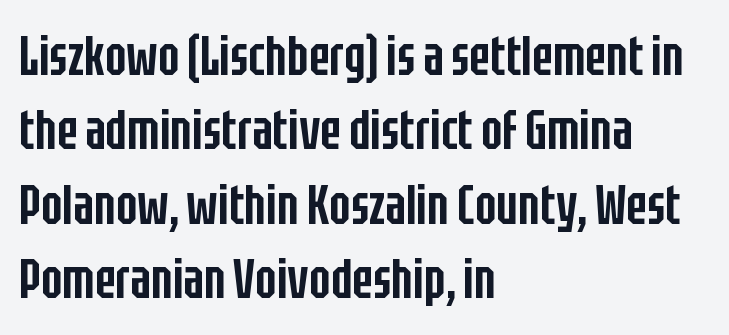
Q: Is the text bold? A: Semi-bold.
Q: Is the text italic (slanted)? A: No, it is upright.
Q: Is the typeface a serif or a sans-serif typeface? A: Sans-serif.
Q: Is the text underlined? A: No.
Q: How is the paragraph aligned? A: Left-aligned.
Q: Is the spacing between letters normal or unusually wide? A: Normal.
Q: Is the spacing between lines tight, normal or loose? A: Normal.
Q: Width (condensed, normal, or wide)? A: Condensed.
Q: Stroke contrast? A: Low.
Q: x-height? A: Large.
Q: Monospaced? A: No.
